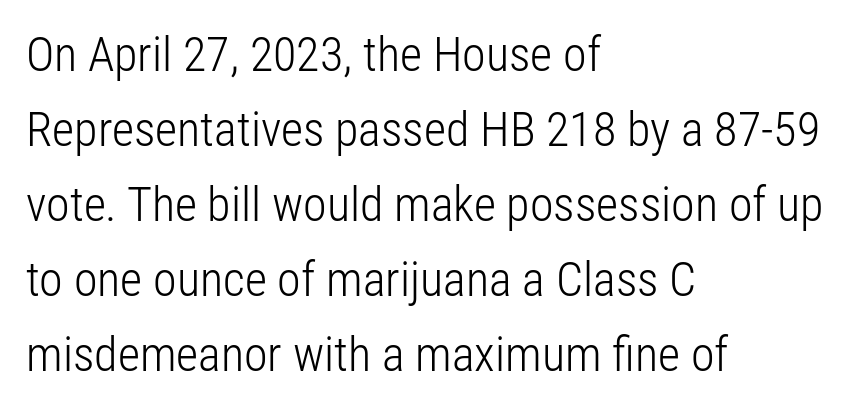
Honestly, the letter spacing is just normal — you wouldn't notice it. Is this a fixed-width face? No — the glyphs have proportional, varying widths. Clear beneath every line of the passage. The typesetting does not lean heavy: it is not bold. One glance says typical: line gaps are just what's usual.
